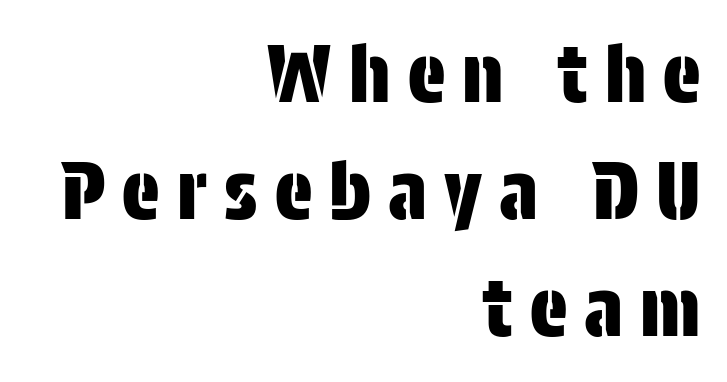
Q: Is the text italic (slanted)? A: No, it is upright.
Q: Is the typeface a serif or a sans-serif typeface? A: Sans-serif.
Q: Is the text underlined? A: No.
Q: How is the paragraph aligned? A: Right-aligned.
Q: Is the spacing between letters normal or unusually wide? A: Unusually wide.
Q: Is the spacing between lines tight, normal or loose? A: Normal.
Q: Width (condensed, normal, or wide)? A: Condensed.
Q: Stroke contrast? A: Low.
Q: x-height? A: Large.
Q: Monospaced? A: No.
